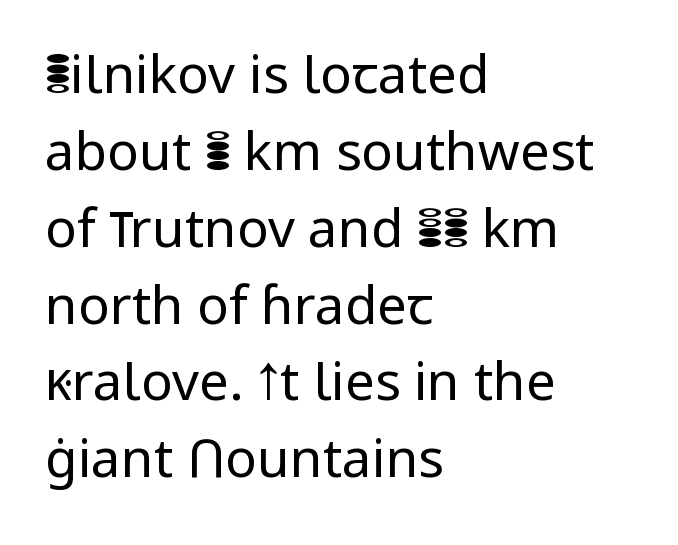
{"serif": "no", "italic": "no", "bold": "no", "weight": "regular", "width": "normal", "stroke_contrast": "low", "x_height": "medium", "monospaced": "no", "underline": "no", "align": "left", "line_spacing": "normal", "line_spacing_ratio": 1.45, "letter_spacing": "normal", "letter_spacing_em": 0.0, "glyph_px": 53}
